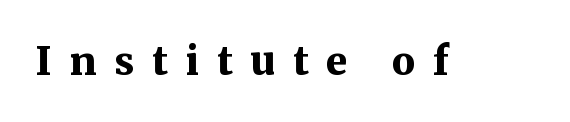
{"serif": "yes", "italic": "no", "bold": "yes", "weight": "bold", "width": "normal", "stroke_contrast": "medium", "x_height": "medium", "monospaced": "no", "underline": "no", "letter_spacing": "wide", "letter_spacing_em": 0.45, "glyph_px": 39}
